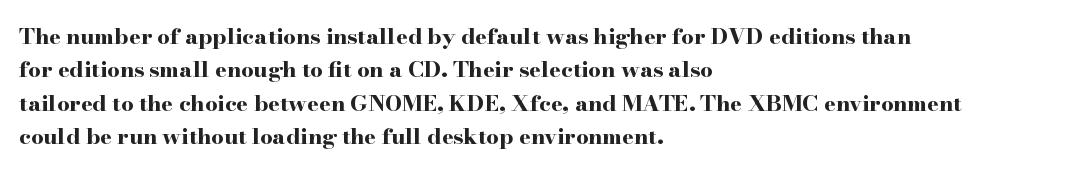
The image shows 22 px bold type, upright; set left-aligned, normal line spacing (1.52x), normal letter spacing, not underlined.
